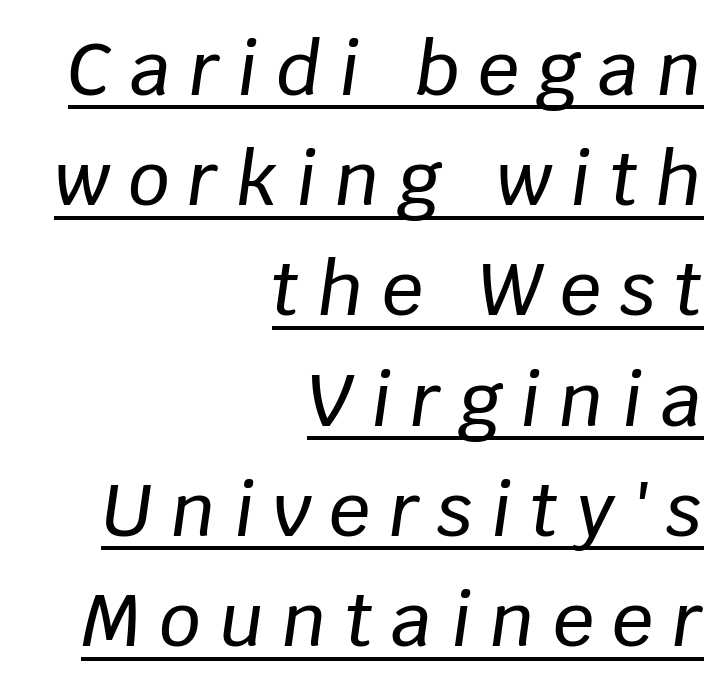
In terms of posture, this sample is oblique. The words here are underlined. Line ends are locked; line starts wander. Spacing between characters has been opened up far beyond the box default. In terms of leading, this rendering sits right in the middle. This sample has the flowing, uneven cadence of proportional lettering.
